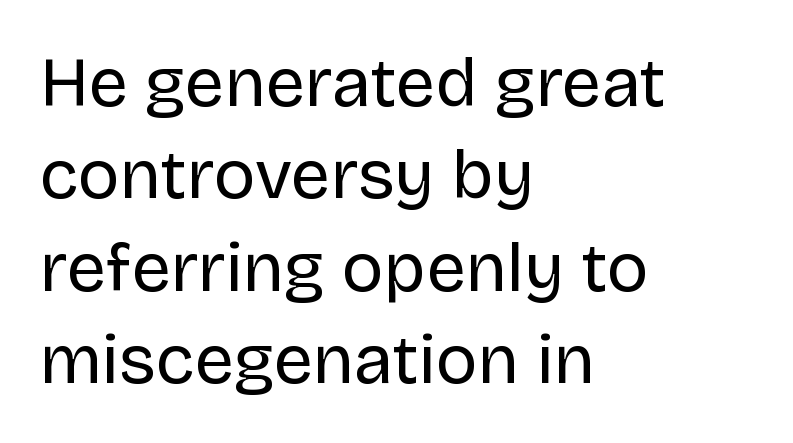
A typesetter would call this leading conventional body-copy spacing. Typographically, this falls in the sans-serif category. In terms of letterspacing, this is plain default setting. This reads as an unemphasized weight, regular at the heaviest. The compositor pushed each line to the left boundary. It's the straight-up-and-down kind of type.
